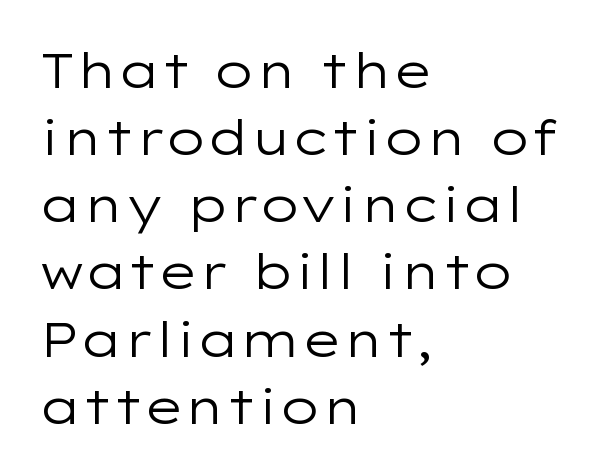
There is no visible air inserted between adjacent glyphs. These glyphs show unthickened strokes, regular width or finer. Notice how the stems are strictly vertical — no italics here. Where is the straight margin? On the left. The rendering uses natural spacing where letterforms have individual widths. Leading: standard.
